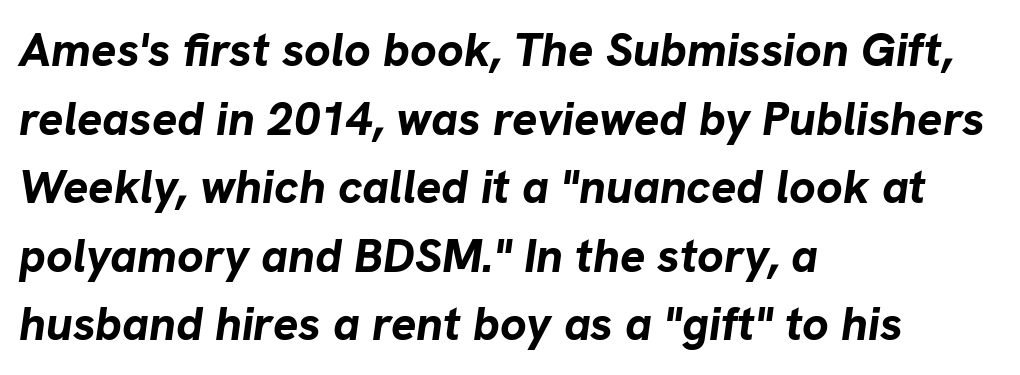
The image shows 47 px bold type, italic (leaning right); set left-aligned, normal line spacing (1.46x), normal letter spacing, not underlined; low stroke contrast and a medium x-height.
